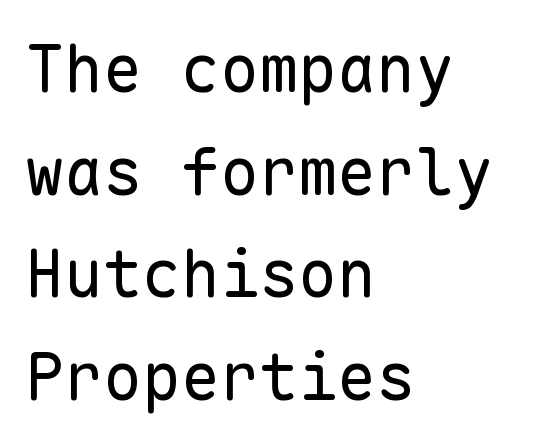
The image shows 65 px regular-weight sans-serif type, upright, monospaced; set left-aligned, normal line spacing (1.58x), normal letter spacing, not underlined; low stroke contrast and a medium x-height.
